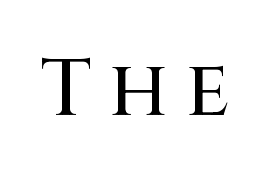
To sum up the face: it is a sans, with no serifs. Unlike italic type, these characters show no tilt at all. The area under the type is left untouched. Think of a printed novel: that variable character pitch is what you see here. The rendering inserts visible extra space after every character.
